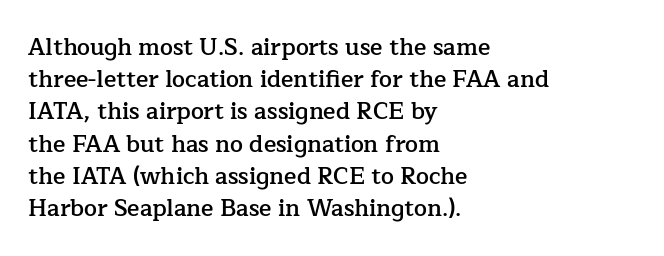
Q: Is the text bold? A: Semi-bold.
Q: Is the text italic (slanted)? A: No, it is upright.
Q: Is the text underlined? A: No.
Q: How is the paragraph aligned? A: Left-aligned.
Q: Is the spacing between letters normal or unusually wide? A: Normal.
Q: Is the spacing between lines tight, normal or loose? A: Normal.
